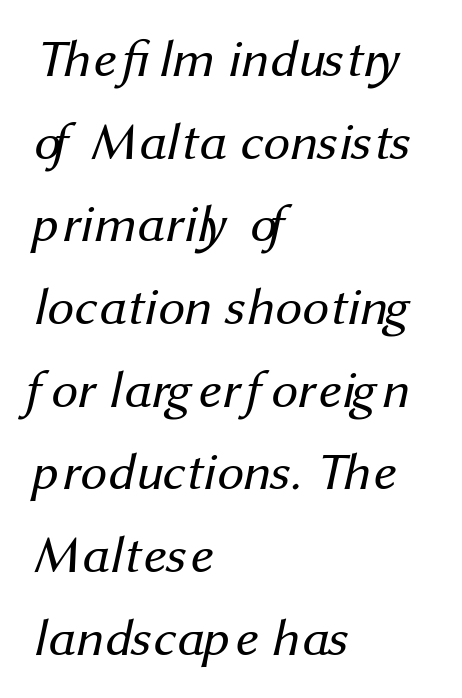
{"serif": "no", "bold": "no", "weight": "regular", "width": "normal", "stroke_contrast": "medium", "x_height": "medium", "monospaced": "no", "underline": "no", "align": "left", "line_spacing": "normal", "line_spacing_ratio": 1.56, "letter_spacing": "normal", "letter_spacing_em": 0.0, "glyph_px": 53}
